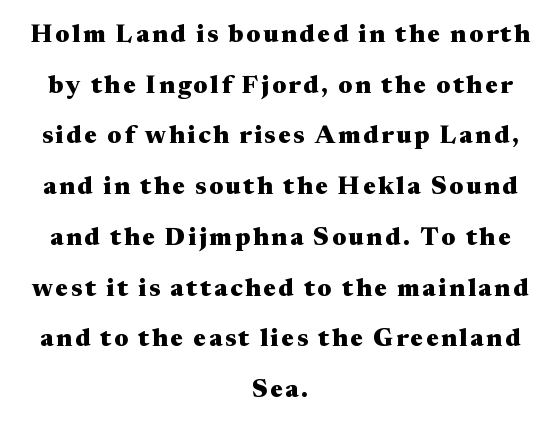
{"italic": "no", "bold": "yes", "underline": "no", "align": "center", "line_spacing": "loose", "line_spacing_ratio": 2.03, "glyph_px": 25}
